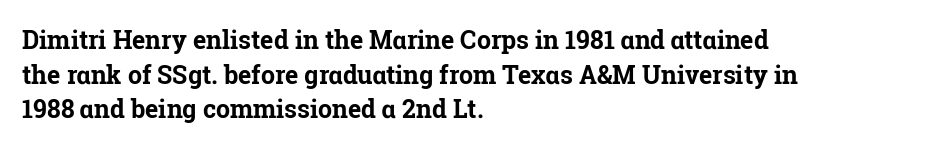
Q: Is the text bold? A: Yes.
Q: Is the text italic (slanted)? A: No, it is upright.
Q: Is the text underlined? A: No.
Q: How is the paragraph aligned? A: Left-aligned.
Q: Is the spacing between letters normal or unusually wide? A: Normal.
Q: Is the spacing between lines tight, normal or loose? A: Normal.
